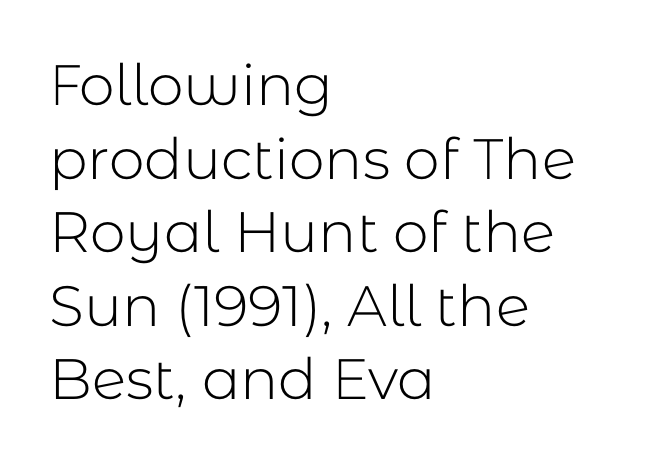
Q: Is the text bold? A: No.
Q: Is the text italic (slanted)? A: No, it is upright.
Q: Is the typeface a serif or a sans-serif typeface? A: Sans-serif.
Q: Is the text underlined? A: No.
Q: How is the paragraph aligned? A: Left-aligned.
Q: Is the spacing between letters normal or unusually wide? A: Normal.
Q: Is the spacing between lines tight, normal or loose? A: Normal.
Q: Width (condensed, normal, or wide)? A: Normal.
Q: Stroke contrast? A: Low.
Q: x-height? A: Medium.
Q: Monospaced? A: No.
